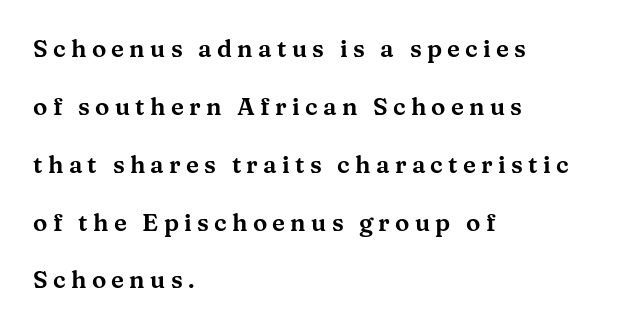
The image shows 24 px text type, upright; set left-aligned, loose line spacing (2.41x), unusually wide letter spacing (+0.22 em), not underlined.
